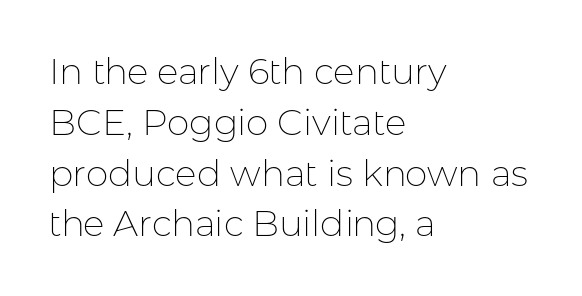
{"serif": "no", "italic": "no", "bold": "no", "weight": "thin", "width": "normal", "stroke_contrast": "low", "x_height": "medium", "monospaced": "no", "underline": "no", "align": "left", "line_spacing": "normal", "line_spacing_ratio": 1.41, "letter_spacing": "normal", "letter_spacing_em": 0.0, "glyph_px": 36}
